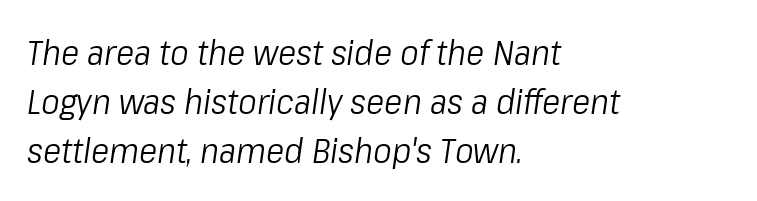
These lines are set flush left with a ragged right edge. Each letter keeps its own natural width here, so spacing adapts to shape. The passage shown has conventional tracking throughout. In terms of leading, this rendering sits right in the middle.
